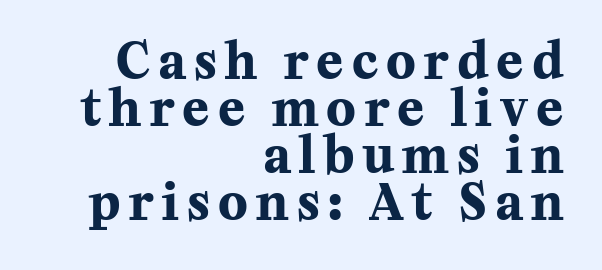
{"serif": "yes", "italic": "no", "bold": "yes", "weight": "bold", "width": "normal", "stroke_contrast": "medium", "x_height": "medium", "monospaced": "no", "underline": "no", "align": "right", "line_spacing": "tight", "line_spacing_ratio": 0.96, "glyph_px": 49}
